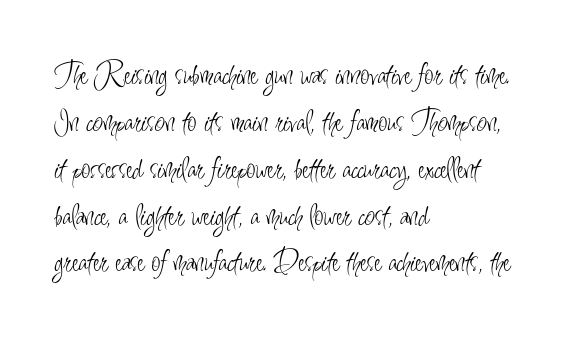
The vertical gap from one line to the next is medium. Line beginnings align vertically; line endings do not. This is not heavy type; no bold has been used. Varying glyph widths throughout — classic text-font behaviour. Type style note: lacks serifs.
